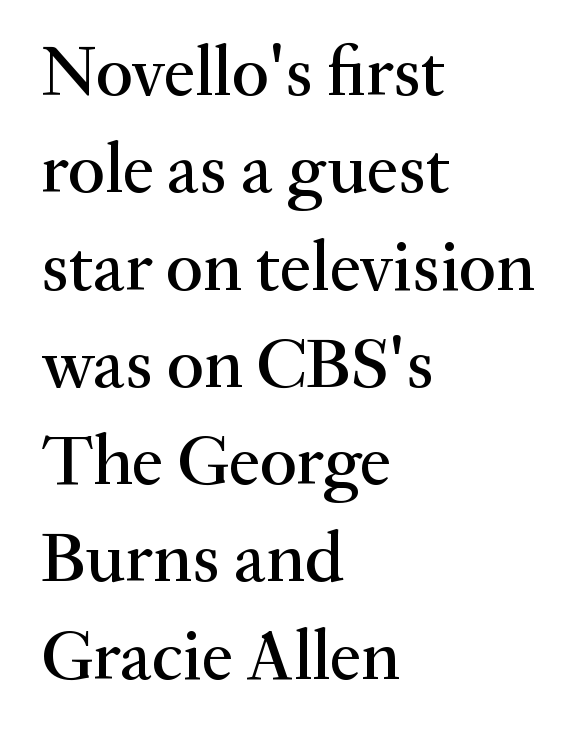
Rendered with straight, roman letterforms. The compositor pushed each line to the left boundary. Students, note that the glyphs here touch the page at normal intervals. Each letter's strokes conclude with small projecting serifs.
